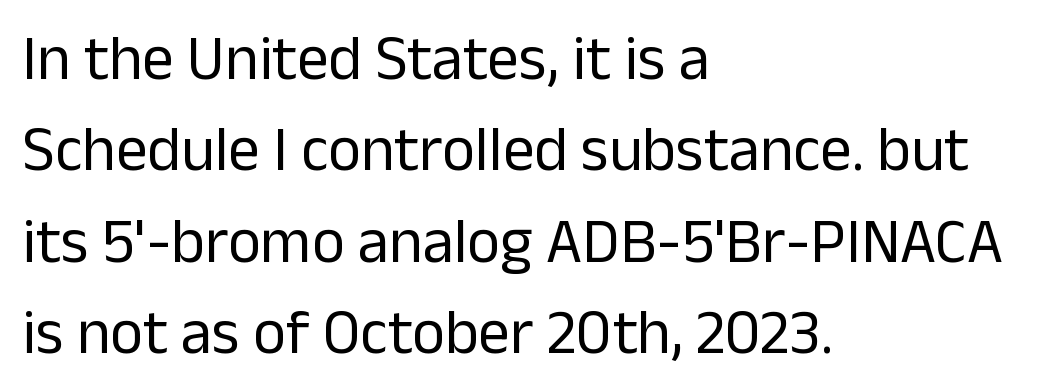
The type sits square on the baseline with zero lean. Check under the words: just untouched page. Standard letterfit; no display-style spreading of the glyphs. Spacing verdict: proportional, widths tailored to each character. In terms of letterform style, serifs are entirely absent.
